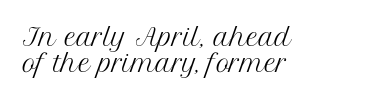
The image shows 23 px text type; set left-aligned, tight line spacing (1.12x), normal letter spacing, not underlined.
